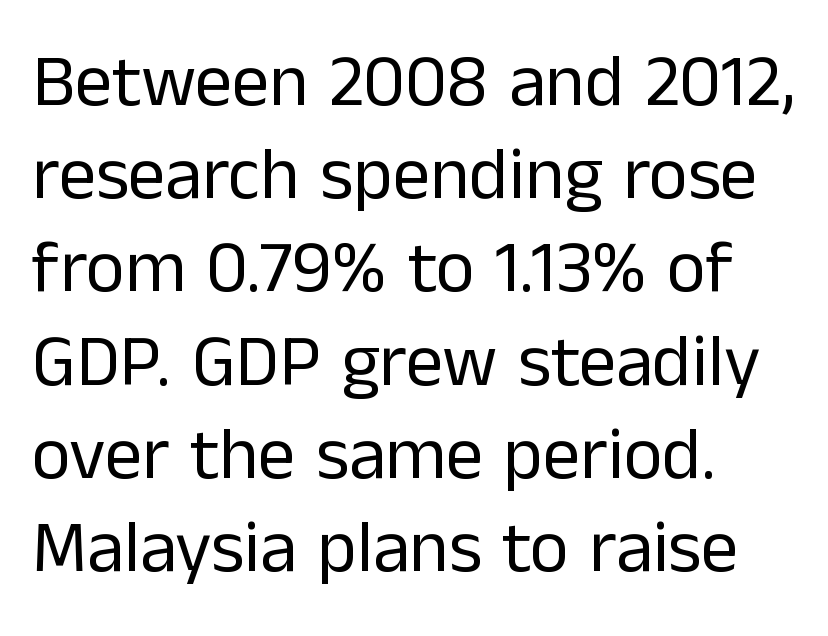
Q: Is the text bold? A: No.
Q: Is the text italic (slanted)? A: No, it is upright.
Q: Is the typeface a serif or a sans-serif typeface? A: Sans-serif.
Q: Is the text underlined? A: No.
Q: How is the paragraph aligned? A: Left-aligned.
Q: Is the spacing between letters normal or unusually wide? A: Normal.
Q: Is the spacing between lines tight, normal or loose? A: Normal.
Q: Width (condensed, normal, or wide)? A: Normal.
Q: Stroke contrast? A: Low.
Q: x-height? A: Medium.
Q: Monospaced? A: No.
